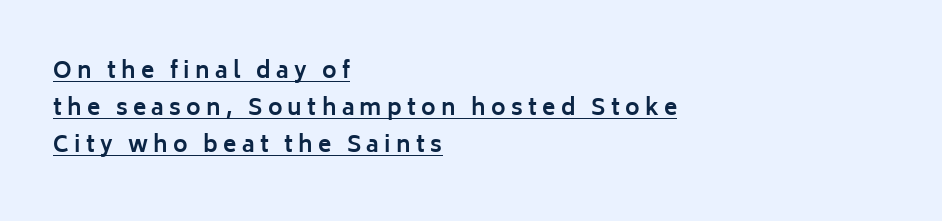
The image shows 22 px bold type, upright; set left-aligned, normal line spacing (1.69x), unusually wide letter spacing (+0.24 em), underlined.
